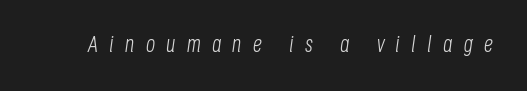
Weight: regular or lighter. This sample uses expanded letter spacing, leaving extra air between glyphs. The specimen reads as italic at a glance. Has an underline been added? It has not.
